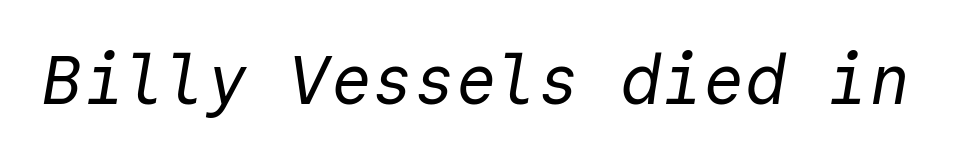
Bold? No — there's no thickening of the strokes. The passage shown is not underscored anywhere. A typesetter would call this zero additional tracking. What kind of face is this? One without serifs — a sans. Looks like terminal output: every glyph gets an equal slot.
